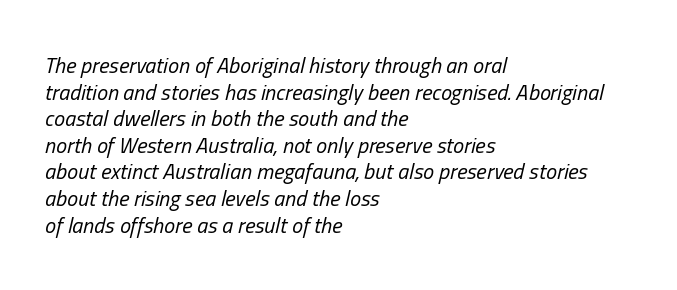
Stroke mass is kept to a normal reading level or below. An italicized treatment has been applied to the whole sample. These lines are set flush left with a ragged right edge. The baseline area is clear.
